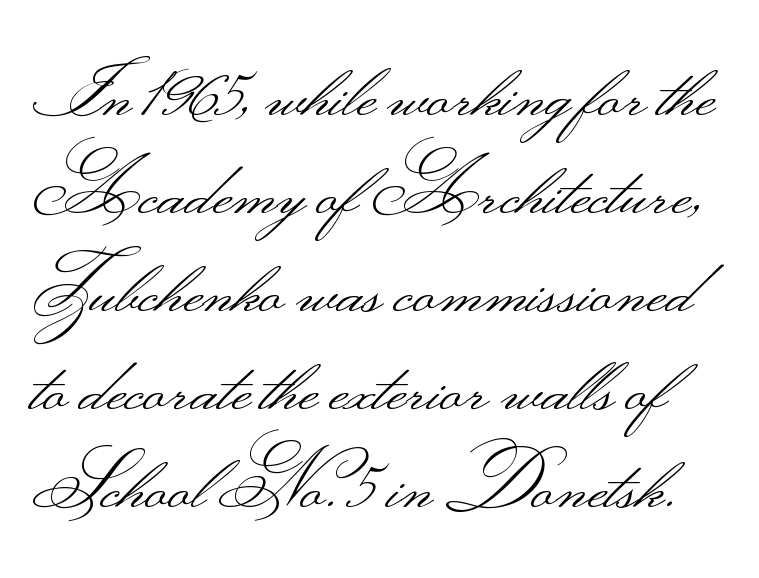
Q: Is the text bold? A: No.
Q: Is the text italic (slanted)? A: Yes.
Q: Is the typeface a serif or a sans-serif typeface? A: Sans-serif.
Q: Is the text underlined? A: No.
Q: Is the spacing between letters normal or unusually wide? A: Normal.
Q: Is the spacing between lines tight, normal or loose? A: Normal.
Q: Width (condensed, normal, or wide)? A: Wide.
Q: Stroke contrast? A: Medium.
Q: Monospaced? A: No.
